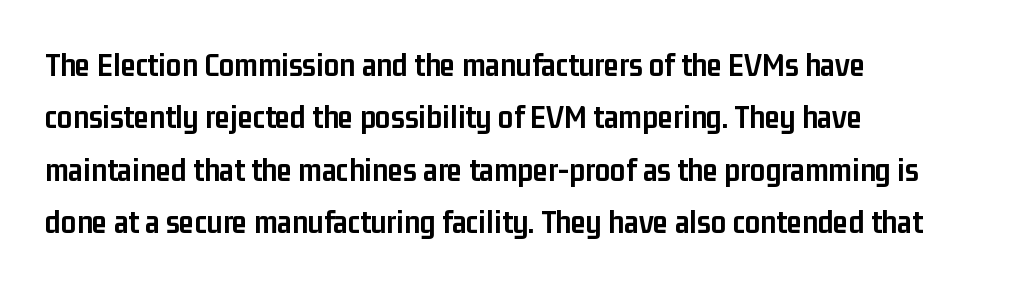
{"serif": "no", "italic": "no", "bold": "yes", "weight": "semibold", "width": "condensed", "stroke_contrast": "low", "x_height": "medium", "monospaced": "no", "underline": "no", "align": "left", "line_spacing": "normal", "line_spacing_ratio": 1.54, "letter_spacing": "normal", "letter_spacing_em": 0.0, "glyph_px": 34}
